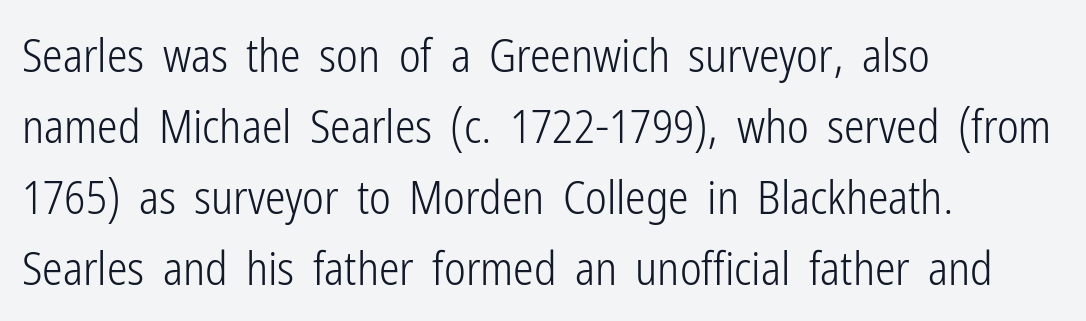
The image shows 46 px light, condensed sans-serif type, upright; set left-aligned, normal line spacing (1.54x), normal letter spacing, not underlined; low stroke contrast and a medium x-height.
